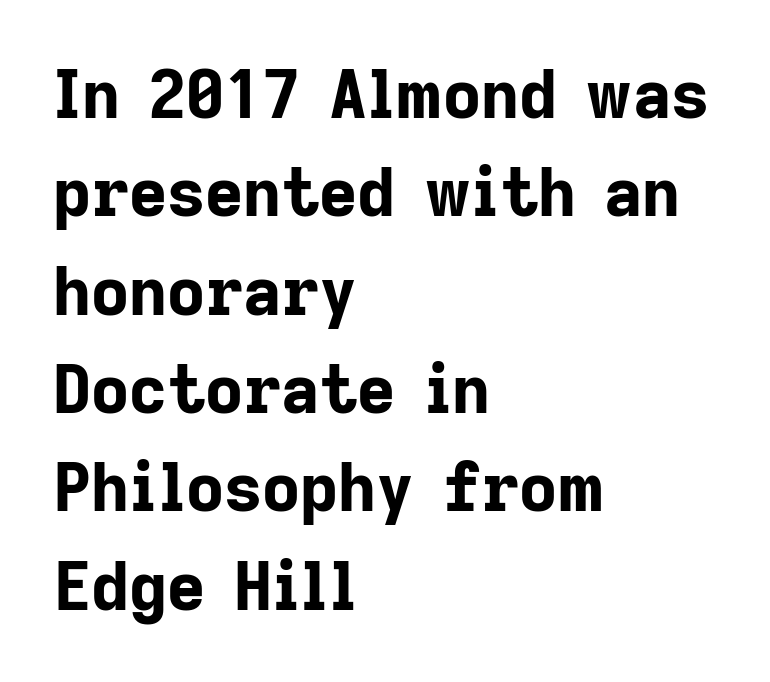
Q: Is the text bold? A: Yes.
Q: Is the text italic (slanted)? A: No, it is upright.
Q: Is the typeface a serif or a sans-serif typeface? A: Sans-serif.
Q: Is the text underlined? A: No.
Q: How is the paragraph aligned? A: Left-aligned.
Q: Is the spacing between letters normal or unusually wide? A: Normal.
Q: Is the spacing between lines tight, normal or loose? A: Normal.
Q: Width (condensed, normal, or wide)? A: Normal.
Q: Stroke contrast? A: Low.
Q: x-height? A: Medium.
Q: Monospaced? A: No.
